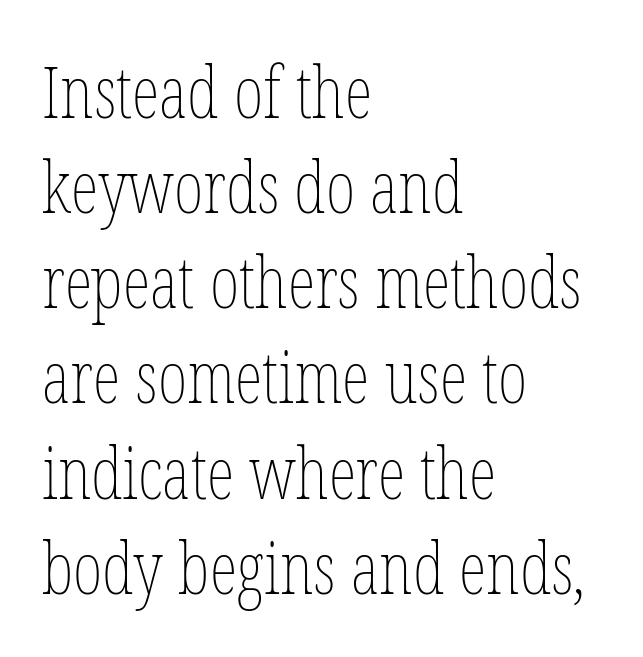
{"italic": "no", "bold": "no", "weight": "thin", "width": "condensed", "stroke_contrast": "low", "x_height": "medium", "monospaced": "no", "underline": "no", "align": "left", "line_spacing": "normal", "line_spacing_ratio": 1.34, "letter_spacing": "normal", "letter_spacing_em": 0.0, "glyph_px": 71}
